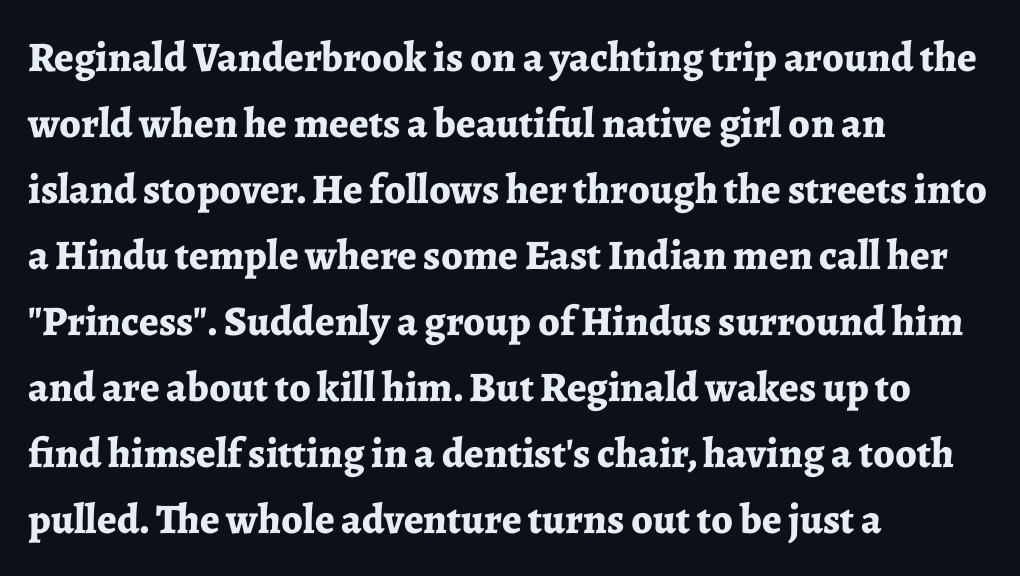
If you drew a line through each stem, it would be perfectly vertical. Clear beneath every line of the passage. Short and long lines alike share a common starting point at left. A normal amount of white space separates one row of letters from the next. Notice how thick the strokes are: this is what a full bold looks like.
